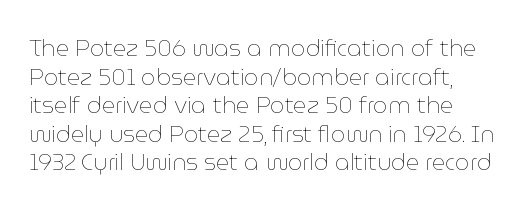
{"italic": "no", "bold": "no", "underline": "no", "align": "left", "line_spacing_ratio": 1.24, "letter_spacing": "normal", "letter_spacing_em": 0.0, "glyph_px": 23}
